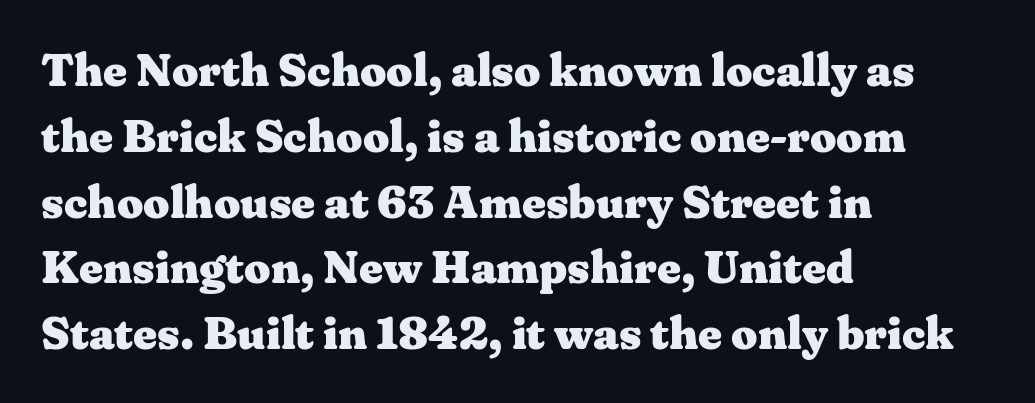
The image shows 46 px heavy, wide serif type, upright; set left-aligned, normal line spacing (1.43x), normal letter spacing, not underlined; medium stroke contrast and a medium x-height.
